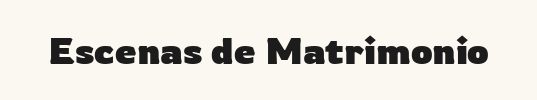
Q: Is the text bold? A: Yes.
Q: Is the text italic (slanted)? A: No, it is upright.
Q: Is the typeface a serif or a sans-serif typeface? A: Sans-serif.
Q: Is the text underlined? A: No.
Q: Is the spacing between letters normal or unusually wide? A: Normal.
Q: Width (condensed, normal, or wide)? A: Normal.
Q: Stroke contrast? A: Low.
Q: x-height? A: Medium.
Q: Monospaced? A: No.
